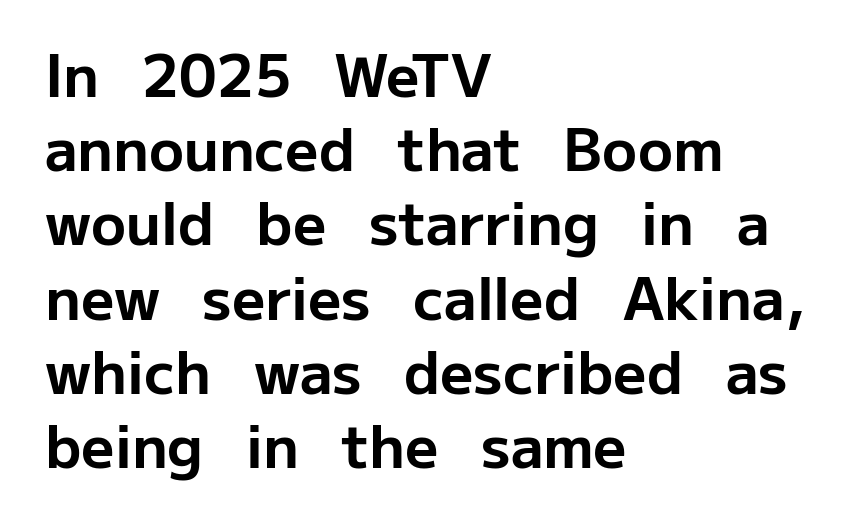
{"serif": "no", "italic": "no", "bold": "yes", "weight": "bold", "width": "normal", "stroke_contrast": "low", "x_height": "medium", "monospaced": "no", "underline": "no", "align": "left", "line_spacing": "normal", "line_spacing_ratio": 1.28, "letter_spacing": "normal", "letter_spacing_em": 0.0, "glyph_px": 58}
